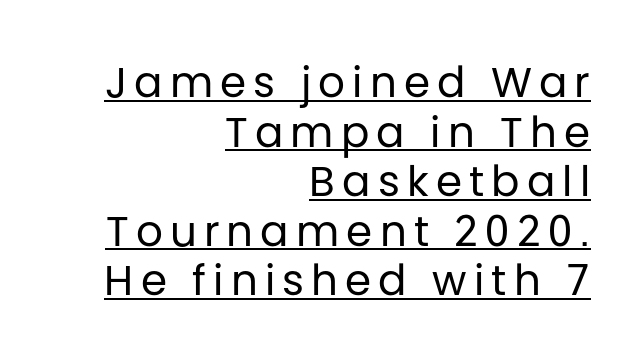
The rendered words wear a rule along their underside. No chunkiness to these letters — they're not bold. The glyphs in this specimen are sans serif. Line ends are locked; line starts wander. The face used here is proportionally spaced, like ordinary book or web type.
